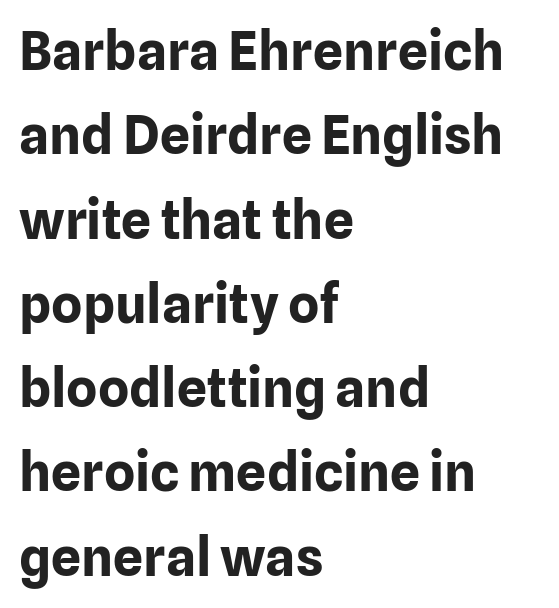
Compared with a centered layout, this one pins lines to the left instead. Rendered with straight, roman letterforms. The face used here is proportionally spaced, like ordinary book or web type. Does extra space separate the letters? No, they use regular spacing. Rule under the text: the space is simply empty.
